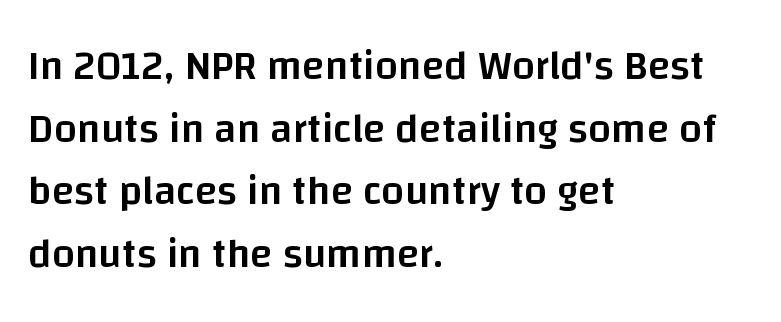
Characters follow at the spacing the type designer built in. Rule under the text: the space is simply empty. These lines are rendered in a variable-pitch font. Every character sits straight up, as roman type does.
